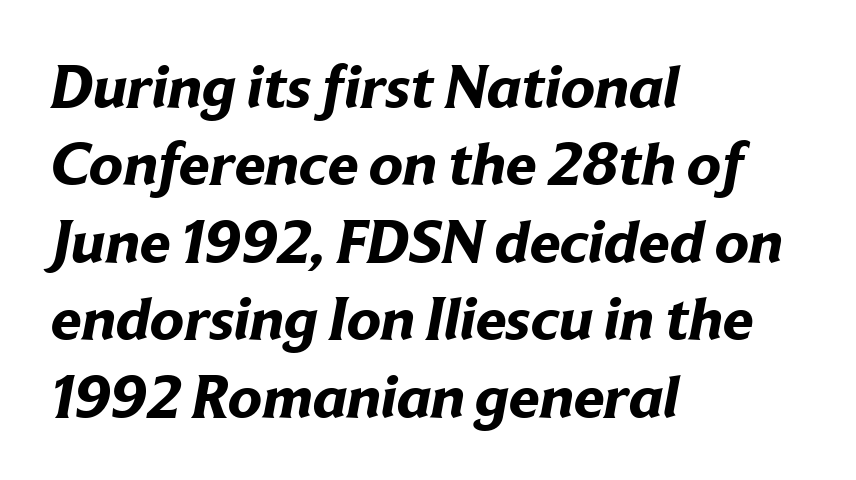
{"serif": "no", "bold": "yes", "weight": "bold", "width": "normal", "stroke_contrast": "low", "x_height": "medium", "monospaced": "no", "underline": "no", "align": "left", "line_spacing": "normal", "line_spacing_ratio": 1.25, "letter_spacing": "normal", "letter_spacing_em": 0.0, "glyph_px": 62}
